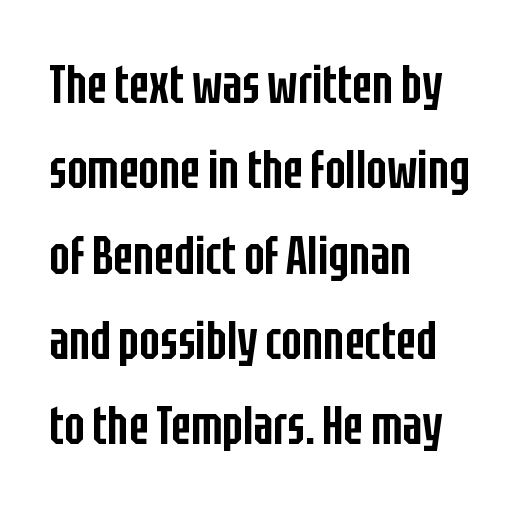
{"serif": "no", "italic": "no", "bold": "semi", "weight": "semibold", "width": "condensed", "stroke_contrast": "low", "x_height": "large", "monospaced": "no", "underline": "no", "align": "left", "line_spacing": "normal", "line_spacing_ratio": 1.58, "letter_spacing": "normal", "letter_spacing_em": 0.0, "glyph_px": 54}
